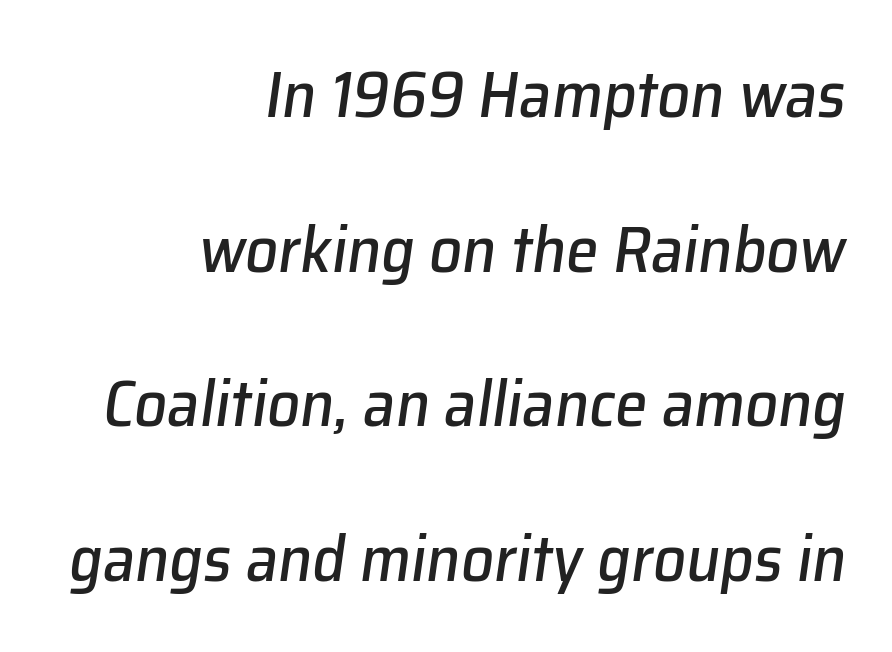
{"italic": "yes", "lean": "right", "slant_degrees": 8, "width": "normal", "stroke_contrast": "low", "x_height": "medium", "monospaced": "no", "underline": "no", "align": "right", "line_spacing": "loose", "line_spacing_ratio": 2.38, "letter_spacing": "normal", "letter_spacing_em": 0.0, "glyph_px": 65}
